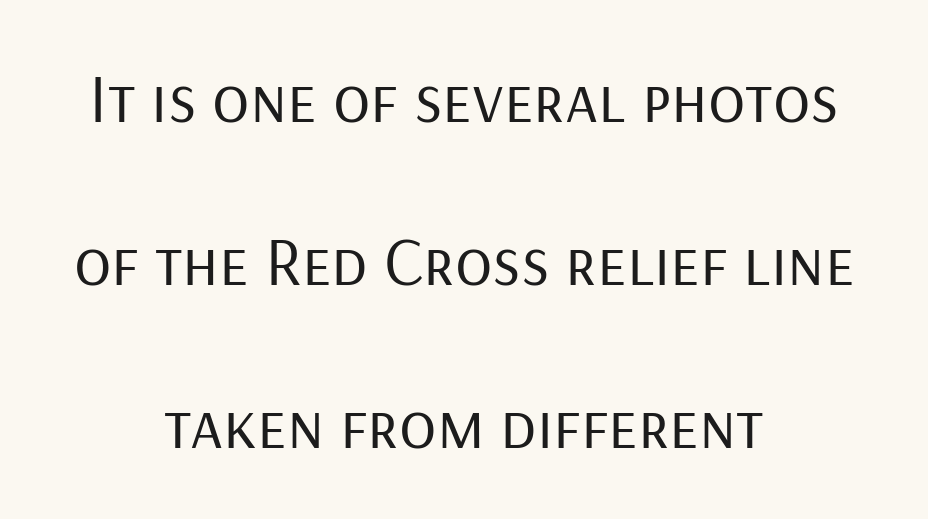
{"serif": "no", "italic": "no", "bold": "no", "weight": "regular", "width": "normal", "stroke_contrast": "low", "x_height": "medium", "monospaced": "no", "underline": "no", "align": "center", "line_spacing": "loose", "line_spacing_ratio": 2.36, "letter_spacing": "normal", "letter_spacing_em": 0.0, "glyph_px": 69}
